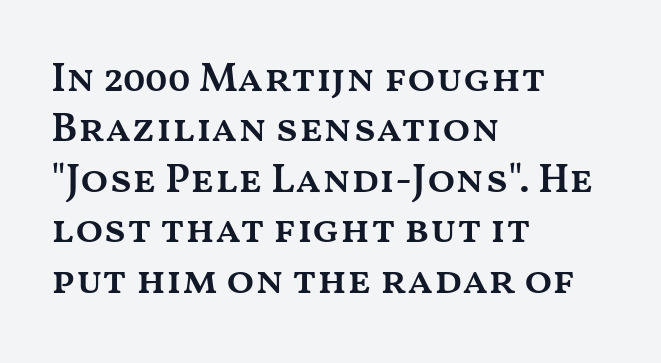
You could not count columns in this text — the font is proportionally spaced. Every character sits straight up, as roman type does. Descender tails drop into unmarked territory. A classic flush-left, rag-right setting is used for this passage. Firm but not heavy-handed strokes: this text is semibold.
